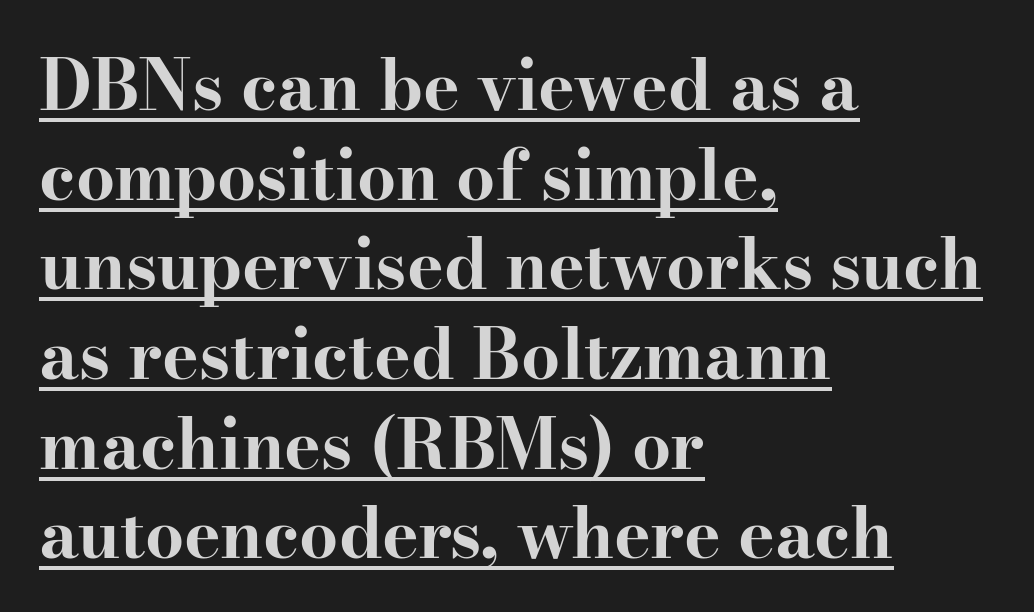
Q: Is the text bold? A: Yes.
Q: Is the text italic (slanted)? A: No, it is upright.
Q: Is the typeface a serif or a sans-serif typeface? A: Serif.
Q: Is the text underlined? A: Yes.
Q: How is the paragraph aligned? A: Left-aligned.
Q: Is the spacing between letters normal or unusually wide? A: Normal.
Q: Is the spacing between lines tight, normal or loose? A: Normal.
Q: Width (condensed, normal, or wide)? A: Wide.
Q: Stroke contrast? A: High.
Q: x-height? A: Small.
Q: Monospaced? A: No.
